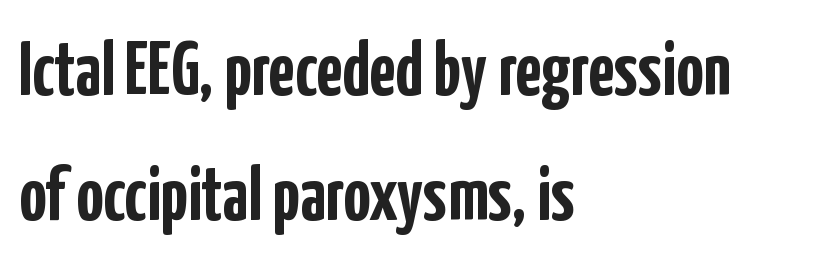
This is roman type, the default non-slanted kind. The rendering uses a moderate line-height, typical for paragraphs. Heft: maximum for text — a bold. Letterform terminals end flat and unadorned throughout the passage.
